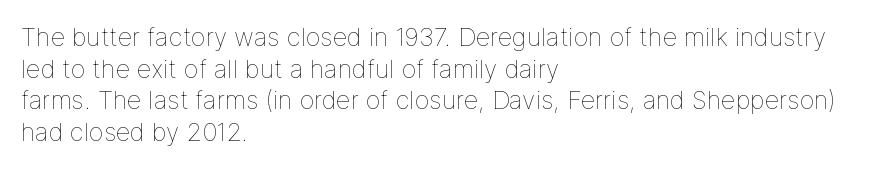
The image shows 25 px text type, upright; set left-aligned, normal line spacing (1.27x), normal letter spacing, not underlined.
